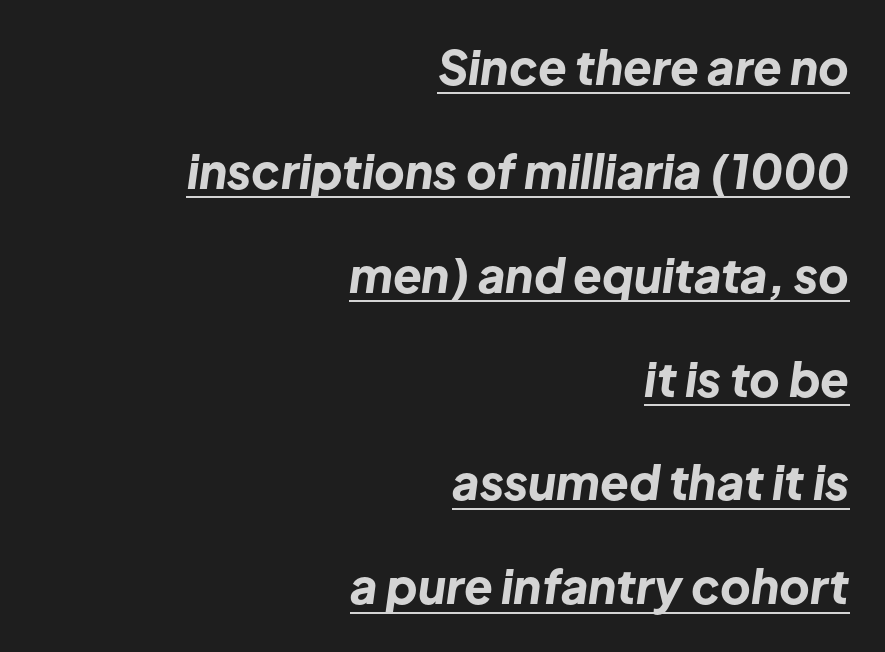
The lettering tilts uniformly, giving the passage an italic look. The font is running at its bold setting. Reading down the block, your eye finds every line finishing at a fixed right position. Note the varied advance widths — an 'i' is clearly narrower than an 'm'.
